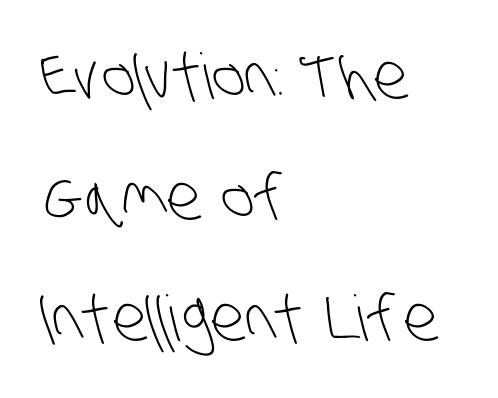
This sample uses a sans-serif face. Does the copy run flush right? No — it runs flush left. A typesetter would call this leading open, well beyond the default. The font sits on the lighter half of the weight spectrum, regular included. Do the characters align in a grid? No, the font is proportional. Nothing unusual about the tracking: characters are spaced as the font intends.
